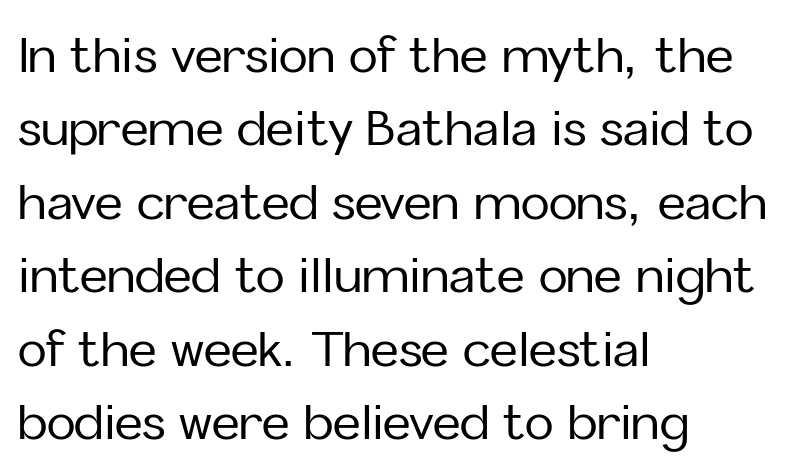
The image shows 48 px sans-serif type, upright; set left-aligned, normal line spacing (1.53x), normal letter spacing, not underlined; low stroke contrast and a medium x-height.
